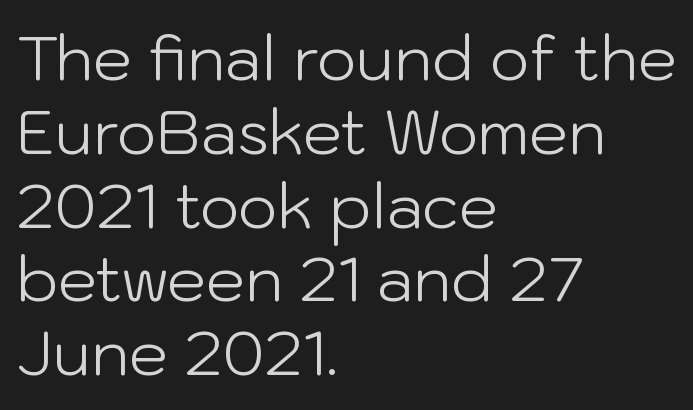
Q: Is the text bold? A: No.
Q: Is the text italic (slanted)? A: No, it is upright.
Q: Is the typeface a serif or a sans-serif typeface? A: Sans-serif.
Q: Is the text underlined? A: No.
Q: How is the paragraph aligned? A: Left-aligned.
Q: Is the spacing between letters normal or unusually wide? A: Normal.
Q: Width (condensed, normal, or wide)? A: Normal.
Q: Stroke contrast? A: Low.
Q: x-height? A: Medium.
Q: Monospaced? A: No.
